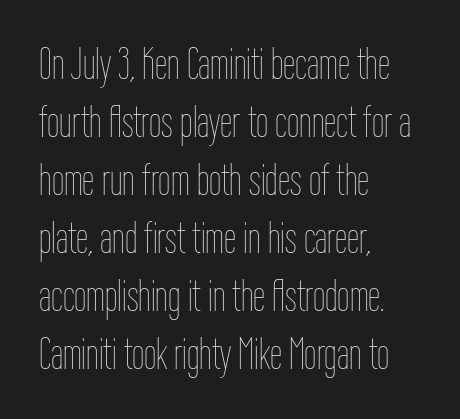
Q: Is the text bold? A: No.
Q: Is the text italic (slanted)? A: No, it is upright.
Q: Is the text underlined? A: No.
Q: How is the paragraph aligned? A: Left-aligned.
Q: Is the spacing between letters normal or unusually wide? A: Normal.
Q: Is the spacing between lines tight, normal or loose? A: Normal.
Q: Width (condensed, normal, or wide)? A: Condensed.
Q: Stroke contrast? A: Low.
Q: x-height? A: Medium.
Q: Monospaced? A: No.
